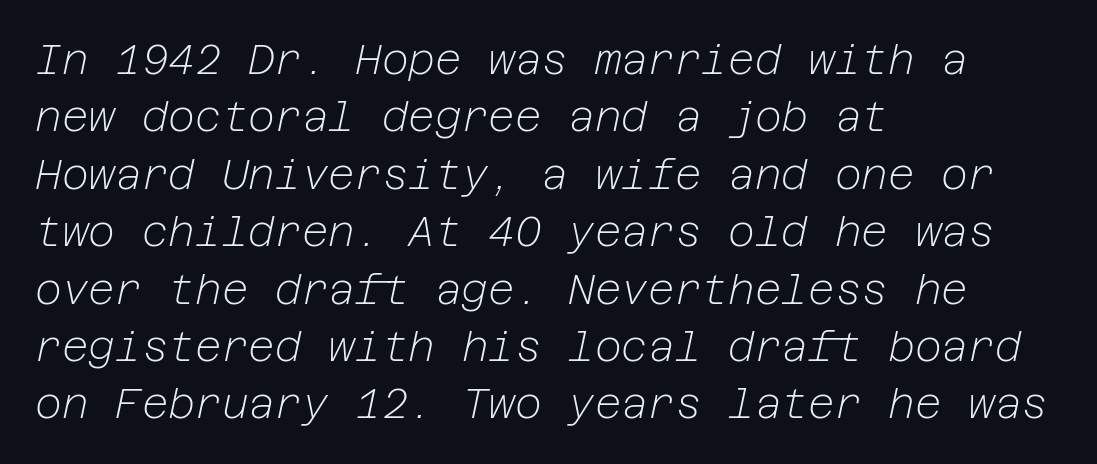
Descender tails drop into unmarked territory. How would I describe the line gaps? Plain and ordinary. Letters have the restrained weight of plain body copy at most. The compositor pushed each line to the left boundary. This rendering leaves character spacing at its baseline value.
